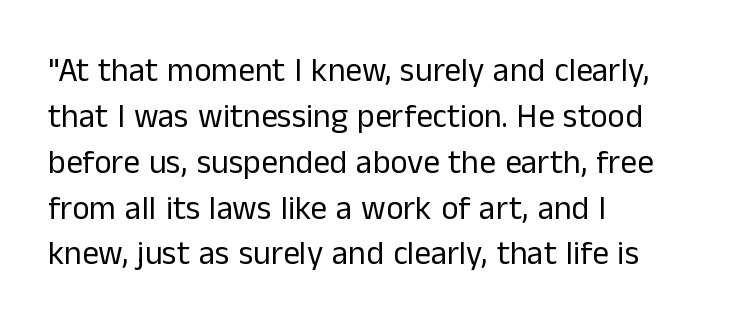
Q: Is the text bold? A: No.
Q: Is the text italic (slanted)? A: No, it is upright.
Q: Is the typeface a serif or a sans-serif typeface? A: Sans-serif.
Q: Is the text underlined? A: No.
Q: How is the paragraph aligned? A: Left-aligned.
Q: Is the spacing between letters normal or unusually wide? A: Normal.
Q: Is the spacing between lines tight, normal or loose? A: Normal.
Q: Width (condensed, normal, or wide)? A: Normal.
Q: Stroke contrast? A: Low.
Q: x-height? A: Medium.
Q: Monospaced? A: No.
